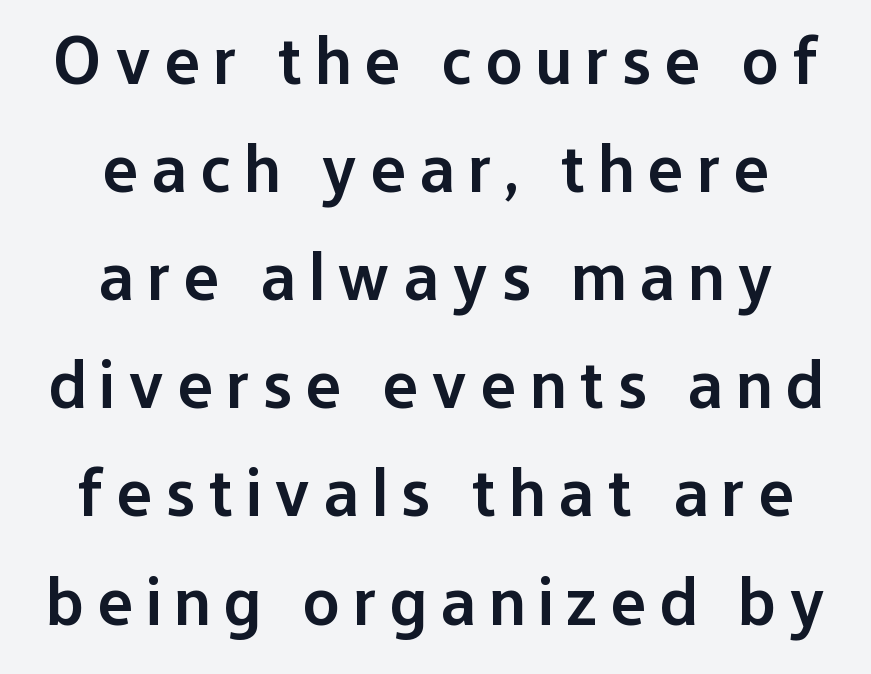
Q: Is the text bold? A: Semi-bold.
Q: Is the text italic (slanted)? A: No, it is upright.
Q: Is the typeface a serif or a sans-serif typeface? A: Sans-serif.
Q: Is the text underlined? A: No.
Q: How is the paragraph aligned? A: Centered.
Q: Is the spacing between lines tight, normal or loose? A: Normal.
Q: Width (condensed, normal, or wide)? A: Normal.
Q: Stroke contrast? A: Low.
Q: x-height? A: Medium.
Q: Monospaced? A: No.
